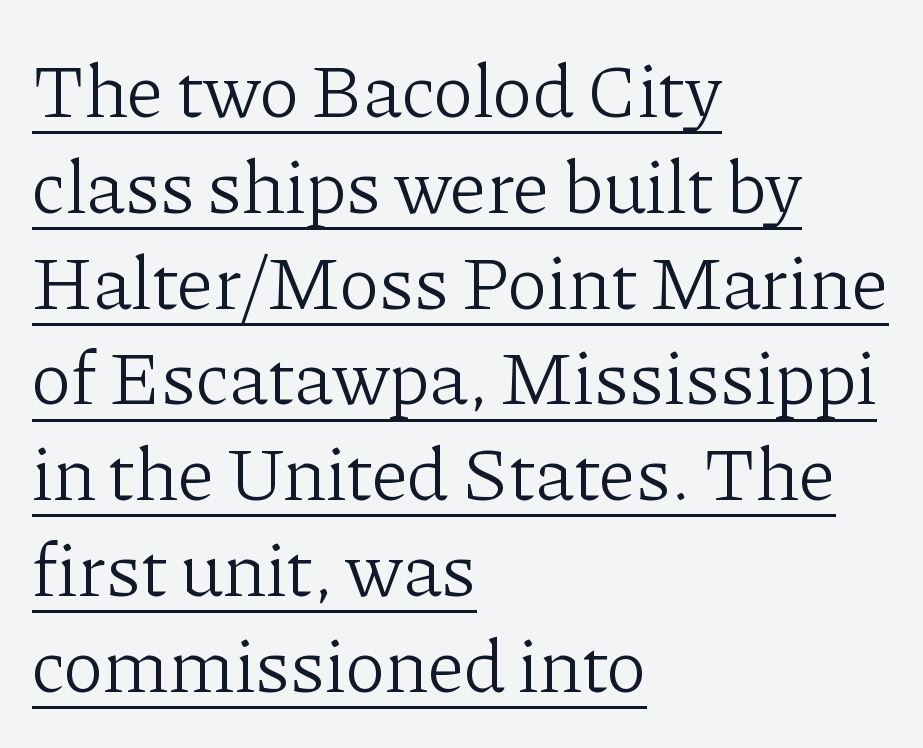
{"serif": "yes", "italic": "no", "bold": "no", "weight": "light", "width": "normal", "stroke_contrast": "low", "x_height": "medium", "monospaced": "no", "underline": "yes", "align": "left", "line_spacing": "normal", "line_spacing_ratio": 1.26, "letter_spacing": "normal", "letter_spacing_em": 0.0, "glyph_px": 76}
